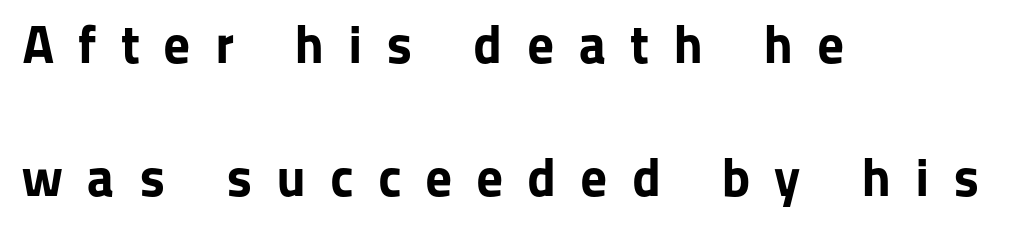
{"serif": "no", "italic": "no", "bold": "yes", "weight": "bold", "width": "normal", "stroke_contrast": "low", "x_height": "medium", "monospaced": "no", "underline": "no", "align": "left", "line_spacing": "loose", "line_spacing_ratio": 2.46, "letter_spacing": "wide", "letter_spacing_em": 0.44, "glyph_px": 54}
